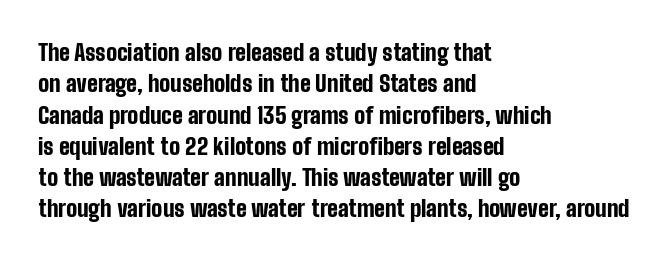
{"italic": "no", "bold": "yes", "underline": "no", "align": "left", "line_spacing": "normal", "line_spacing_ratio": 1.36, "letter_spacing": "normal", "letter_spacing_em": 0.0, "glyph_px": 23}
